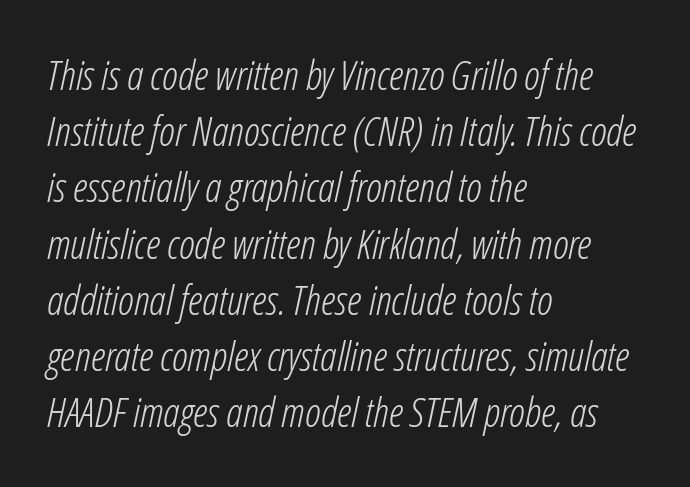
{"italic": "yes", "lean": "right", "slant_degrees": 12, "bold": "no", "weight": "light", "width": "condensed", "stroke_contrast": "low", "x_height": "medium", "monospaced": "no", "underline": "no", "align": "left", "line_spacing": "normal", "line_spacing_ratio": 1.37, "letter_spacing": "normal", "letter_spacing_em": 0.0, "glyph_px": 41}
